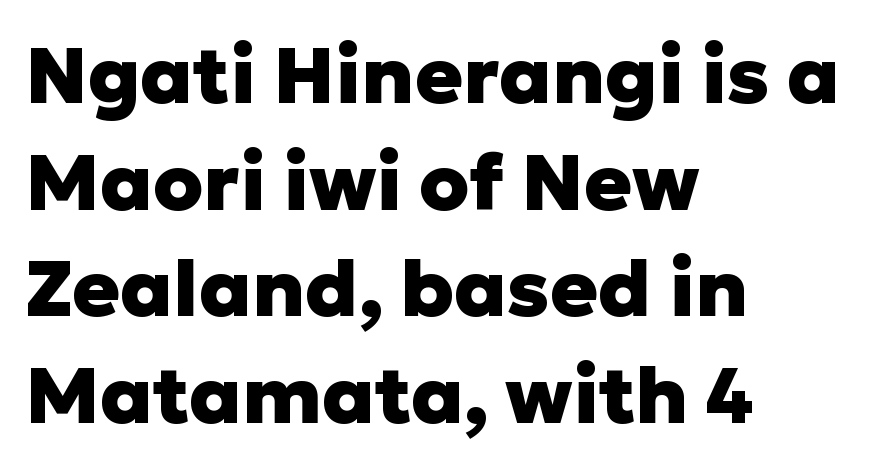
The image shows 79 px heavy sans-serif type, upright; set left-aligned, normal line spacing (1.35x), normal letter spacing, not underlined; low stroke contrast and a medium x-height.
